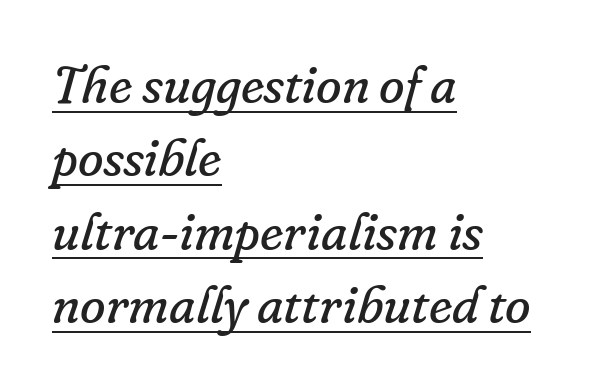
The setting favours the left margin, as ordinary paragraphs usually do. To sum up the face: it has serifs. A rule runs beneath these lines of type. Line spacing here is normal. Heft: none added — not bold. The axis of the letterforms is tilted away from vertical.
